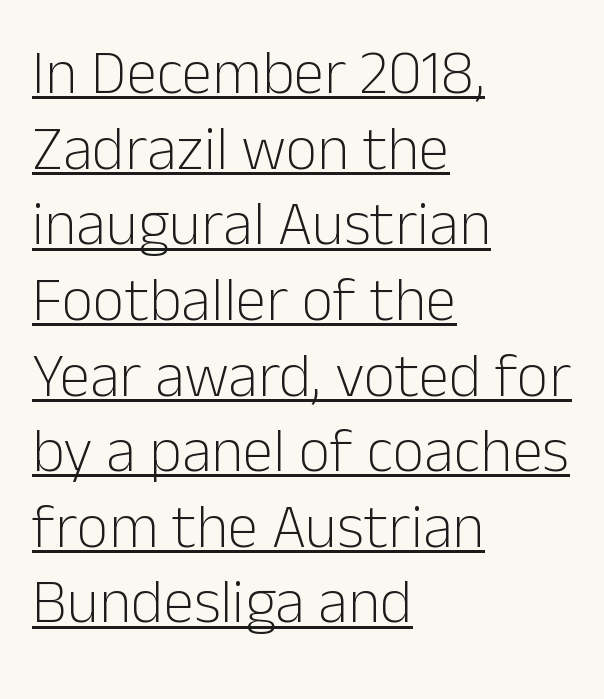
Q: Is the text bold? A: No.
Q: Is the text italic (slanted)? A: No, it is upright.
Q: Is the typeface a serif or a sans-serif typeface? A: Sans-serif.
Q: Is the text underlined? A: Yes.
Q: How is the paragraph aligned? A: Left-aligned.
Q: Is the spacing between letters normal or unusually wide? A: Normal.
Q: Width (condensed, normal, or wide)? A: Normal.
Q: Stroke contrast? A: Low.
Q: x-height? A: Medium.
Q: Monospaced? A: No.
